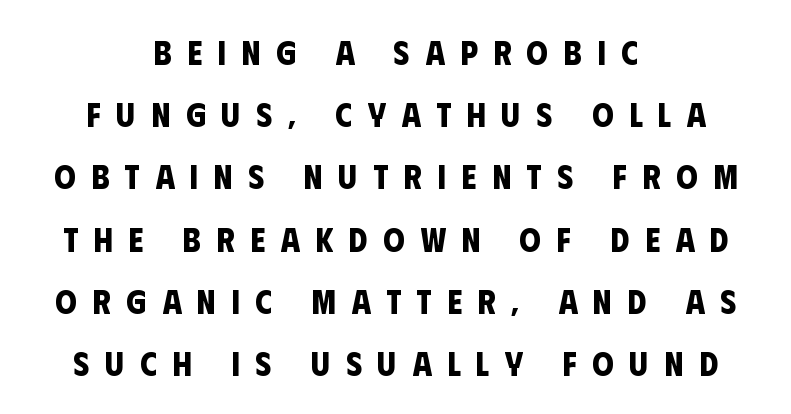
Typesetter's note: full bold, strokes at maximum text heaviness. Where is the straight margin? There isn't one; the lines are centered. What kind of face is this? One without serifs — a sans. This rendering features lettering with no underline.
